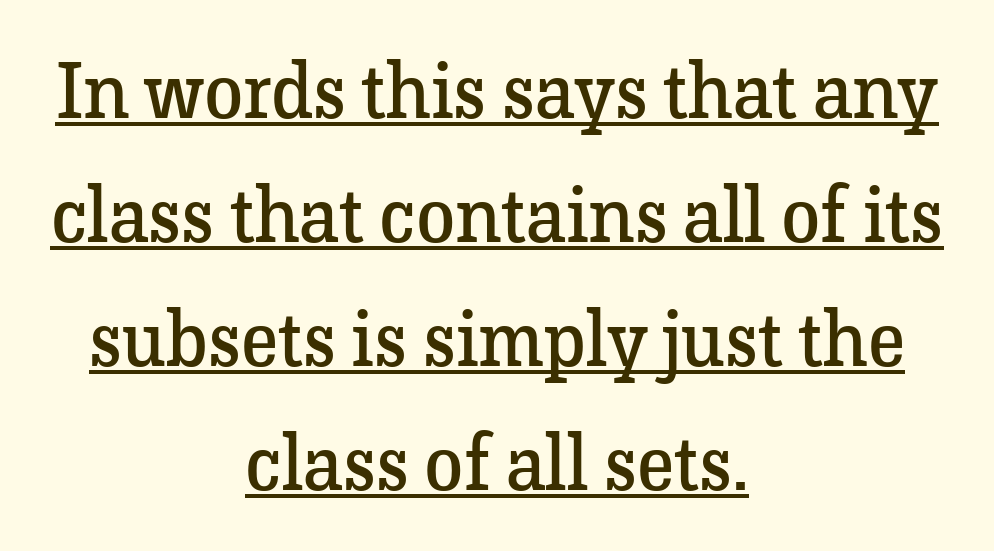
The image shows 79 px regular-weight serif type, upright; set centered, normal line spacing (1.57x), normal letter spacing, underlined; low stroke contrast and a medium x-height.
